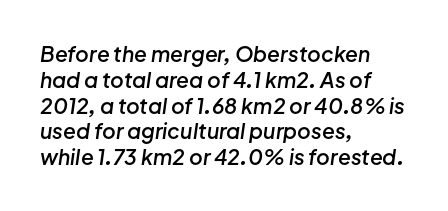
Q: Is the text bold? A: Semi-bold.
Q: Is the text italic (slanted)? A: Yes, it leans right by about 8 degrees.
Q: Is the text underlined? A: No.
Q: How is the paragraph aligned? A: Left-aligned.
Q: Is the spacing between letters normal or unusually wide? A: Normal.
